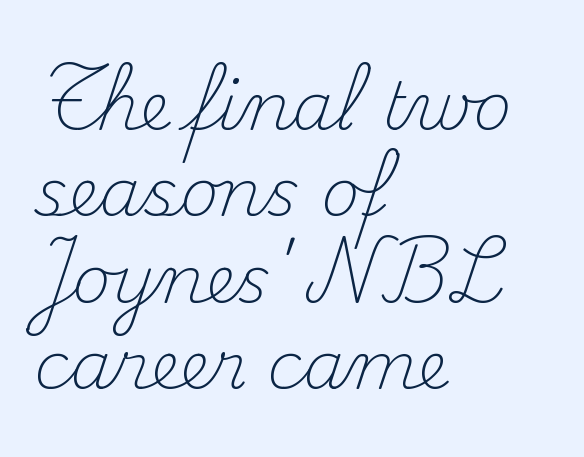
The text was rendered using a seriffed face with decorative stroke endings. If you drew a ruler down the left edge, every line would touch it. Compared with typical paragraphs, the rows here are spaced about the same. A typesetter would call this proportional, since set widths differ per character. No extra tracking has been applied to these lines.
